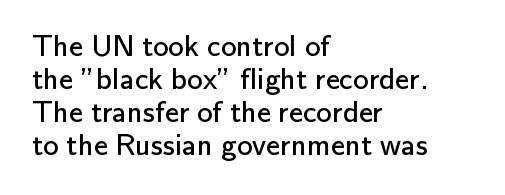
Leftover space on each line is placed entirely after the last word. The font sits on the lighter half of the weight spectrum, regular included. Classification — sans serif. Baseline-to-baseline distance is barely more than the letter height. Varying glyph widths throughout — classic text-font behaviour.
